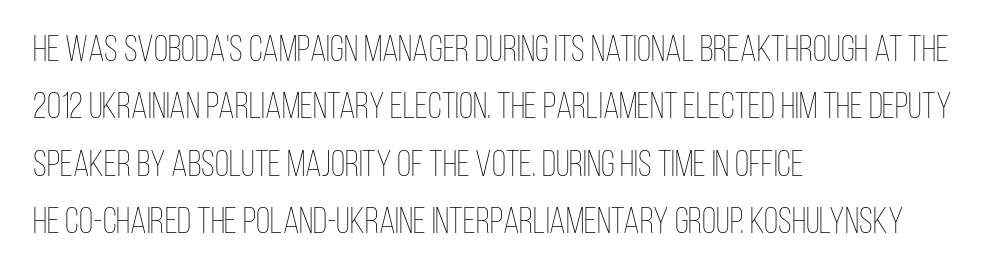
{"italic": "no", "bold": "no", "weight": "thin", "width": "condensed", "stroke_contrast": "low", "x_height": "large", "monospaced": "no", "underline": "no", "align": "left", "line_spacing": "normal", "line_spacing_ratio": 1.55, "letter_spacing": "normal", "letter_spacing_em": 0.0, "glyph_px": 37}
